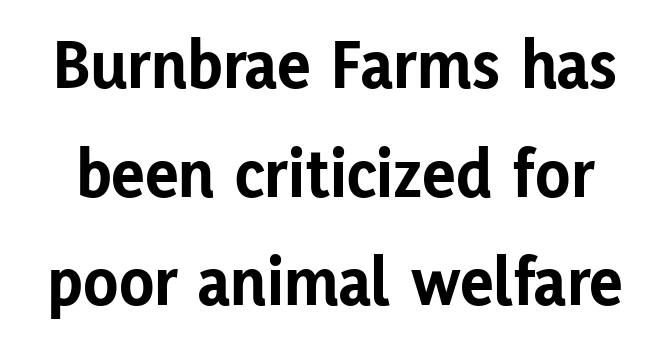
Weight: bold. Examine the stroke ends and you'll find no serifs. The font's upright variant was chosen for this text. The letters advance in unequal steps, a hallmark of proportional type. Check the space under the baseline: it is left empty. Regular leading.
